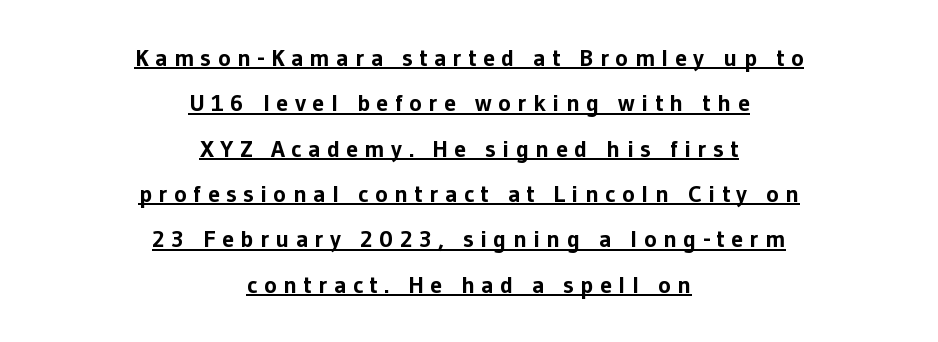
The font is running at its bold setting. Words appear elongated and porous because spacing is wide. The rag falls on both sides of this text block equally. These lines were composed using upright roman letters. Beneath each row of characters lies a ruled line.
